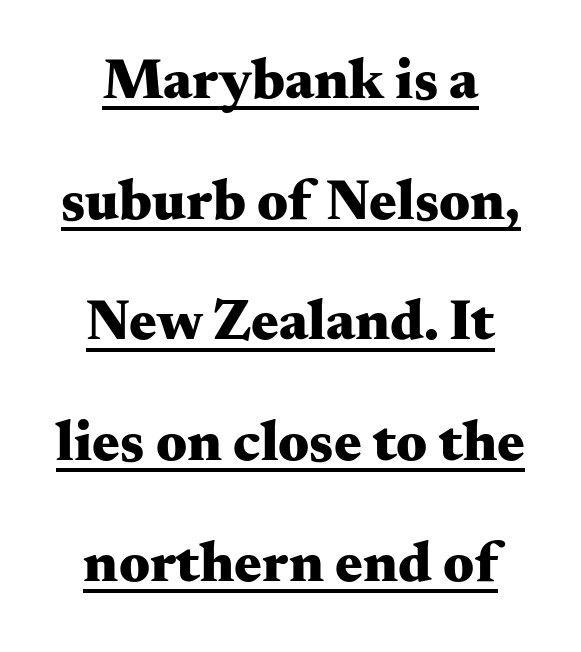
The space between consecutive lines is lavish. A typesetter would call this proportional, since set widths differ per character. Stroke thickness is high; the sample reads as a true bold. The lettering stays uniformly vertical, giving the passage a roman look.
